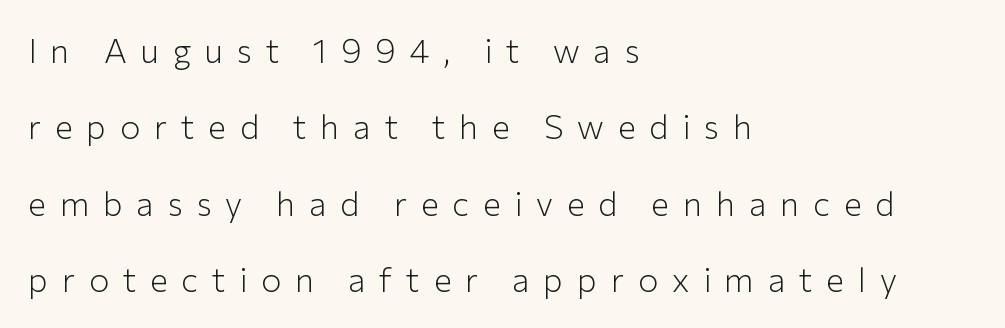
Q: Is the text bold? A: No.
Q: Is the text italic (slanted)? A: No, it is upright.
Q: Is the typeface a serif or a sans-serif typeface? A: Sans-serif.
Q: Is the text underlined? A: No.
Q: How is the paragraph aligned? A: Left-aligned.
Q: Is the spacing between letters normal or unusually wide? A: Unusually wide.
Q: Is the spacing between lines tight, normal or loose? A: Loose.
Q: Width (condensed, normal, or wide)? A: Normal.
Q: Stroke contrast? A: Low.
Q: x-height? A: Medium.
Q: Monospaced? A: No.
